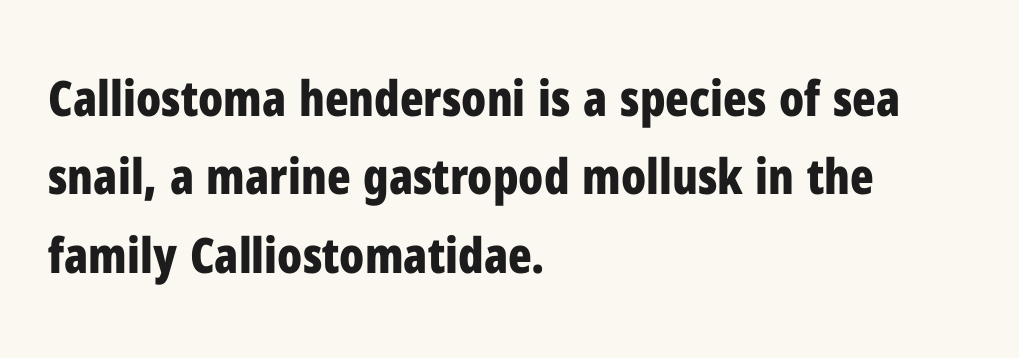
Observe the ordinary spacing: letters are neighbours, not strangers. Words float on clear page, feet unadorned. Think of a printed novel: that variable character pitch is what you see here. Unlike a traditional serif, this face leaves its strokes unadorned. The axis of the letterforms is exactly vertical. Strokes here are thick enough to call this a true bold.
